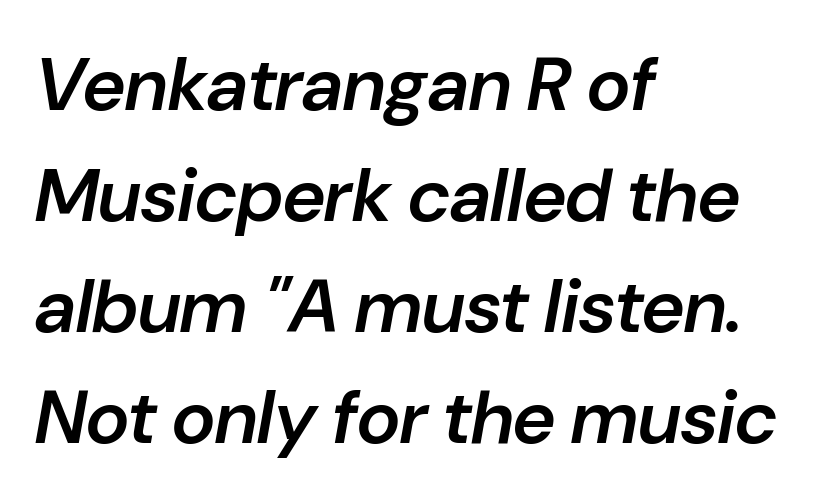
The space directly below the letters is spotless. The rendering keeps characters at their native spacing. If you drew a line through each stem, it would be angled. Honestly, the row spacing looks completely unremarkable.
